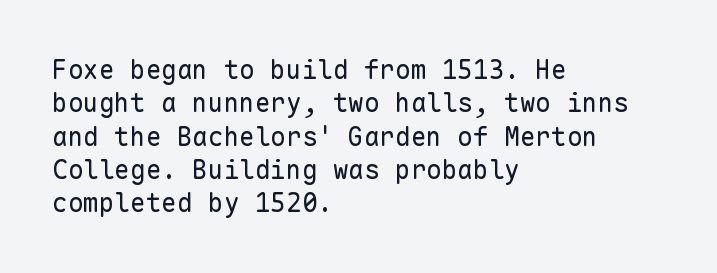
Q: Is the text bold? A: No.
Q: Is the text italic (slanted)? A: No, it is upright.
Q: Is the text underlined? A: No.
Q: How is the paragraph aligned? A: Left-aligned.
Q: Is the spacing between letters normal or unusually wide? A: Normal.
Q: Is the spacing between lines tight, normal or loose? A: Normal.
